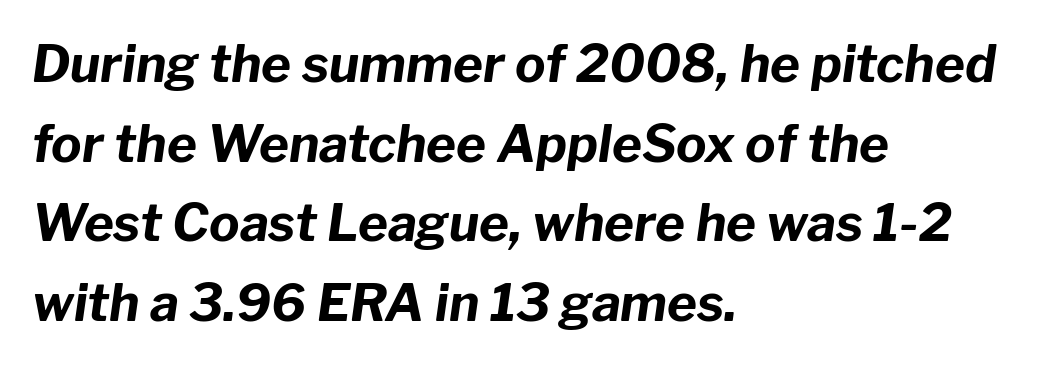
Check under the words: just untouched page. A typesetter would call this proportional, since set widths differ per character. This sample keeps an unexceptional amount of space between lines. The face used here has the dense, thick strokes of a bold. Italic? Definitely — the glyphs are oblique.
